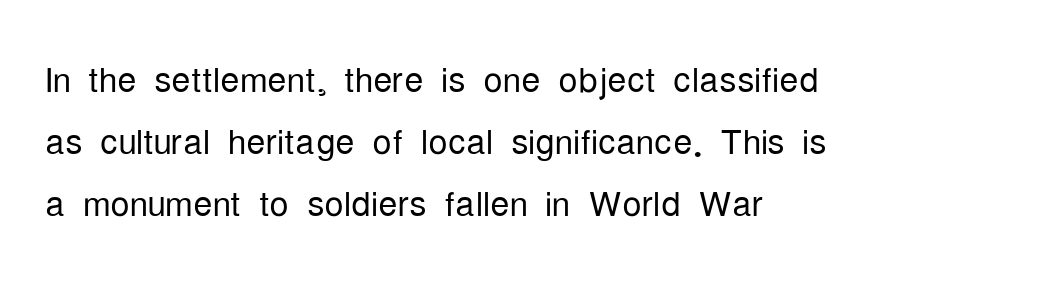
The image shows 48 px light, condensed sans-serif type, upright; set left-aligned, normal line spacing (1.29x), normal letter spacing, not underlined; low stroke contrast and a medium x-height.
